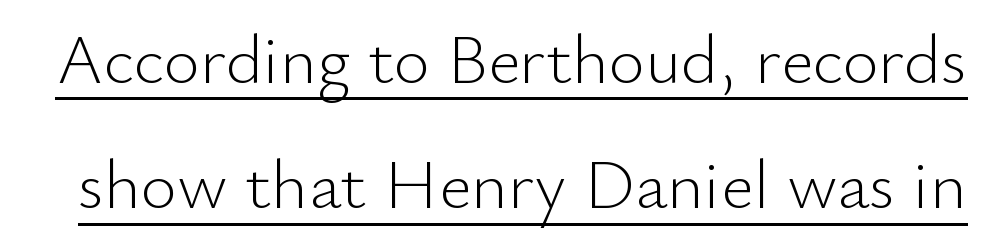
{"serif": "no", "italic": "no", "bold": "no", "weight": "light", "width": "normal", "stroke_contrast": "low", "x_height": "small", "monospaced": "no", "underline": "yes", "line_spacing_ratio": 1.79, "letter_spacing": "normal", "letter_spacing_em": 0.0, "glyph_px": 70}
